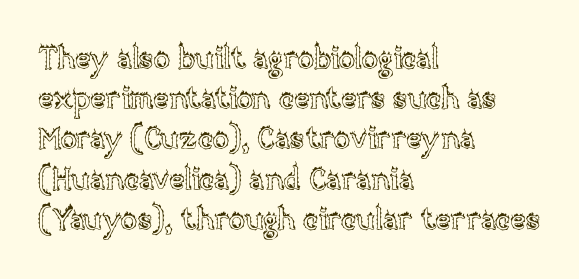
The image shows 30 px text type, upright; set left-aligned, normal line spacing (1.34x), normal letter spacing, not underlined; a large x-height.
